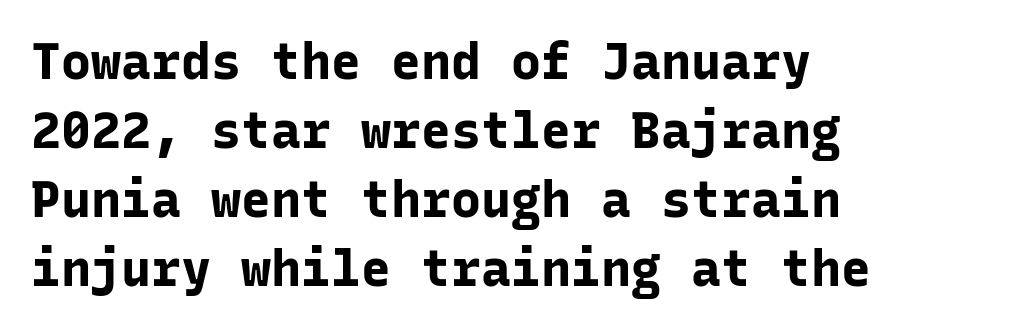
The image shows 50 px bold sans-serif type, upright, monospaced; set left-aligned, normal line spacing (1.38x), normal letter spacing, not underlined; low stroke contrast and a medium x-height.
